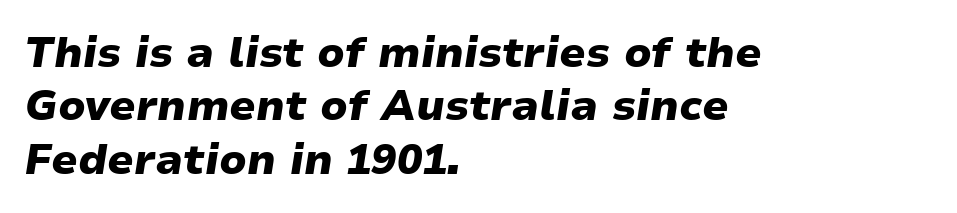
Q: Is the text bold? A: Yes.
Q: Is the text italic (slanted)? A: Yes, it leans right by about 9 degrees.
Q: Is the text underlined? A: No.
Q: How is the paragraph aligned? A: Left-aligned.
Q: Is the spacing between letters normal or unusually wide? A: Normal.
Q: Is the spacing between lines tight, normal or loose? A: Normal.
Q: Width (condensed, normal, or wide)? A: Wide.
Q: Stroke contrast? A: Low.
Q: x-height? A: Medium.
Q: Monospaced? A: No.
